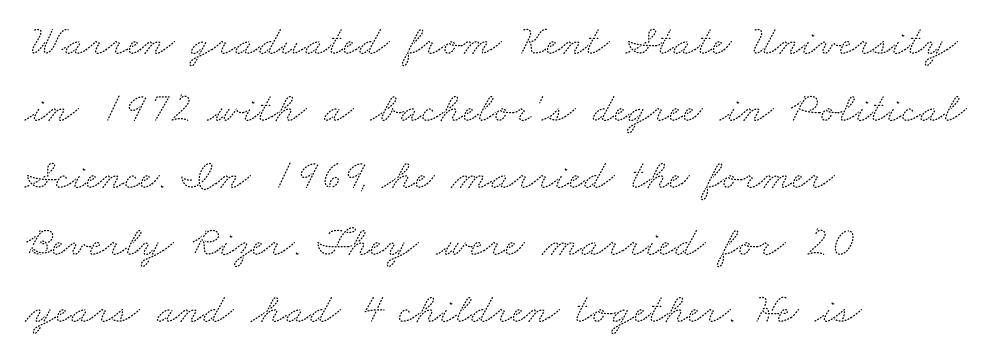
The image shows 43 px wide serif type; set left-aligned, normal line spacing (1.56x), normal letter spacing, not underlined; medium stroke contrast and a small x-height.
